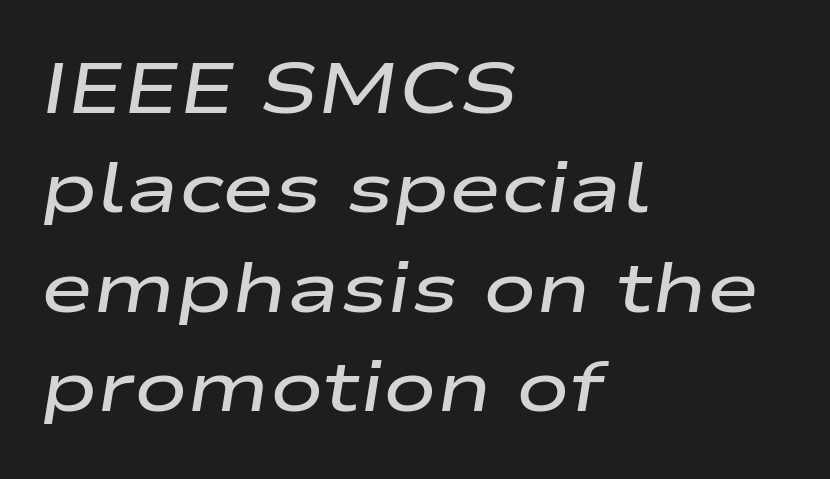
Q: Is the text bold? A: Semi-bold.
Q: Is the text italic (slanted)? A: Yes, it leans right by about 9 degrees.
Q: Is the text underlined? A: No.
Q: How is the paragraph aligned? A: Left-aligned.
Q: Is the spacing between letters normal or unusually wide? A: Normal.
Q: Is the spacing between lines tight, normal or loose? A: Normal.
Q: Width (condensed, normal, or wide)? A: Wide.
Q: Stroke contrast? A: Low.
Q: x-height? A: Medium.
Q: Monospaced? A: No.
